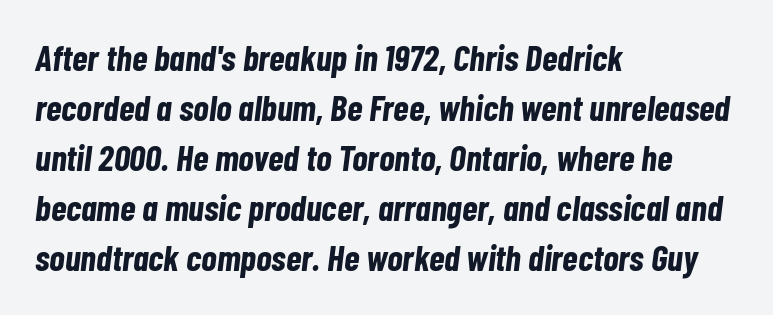
Look at the tracking — it's just the regular setting, nothing added. The string is rendered with underlining switched off. The paragraph has a hard left edge and a soft right edge. The letters advance in unequal steps, a hallmark of proportional type.
